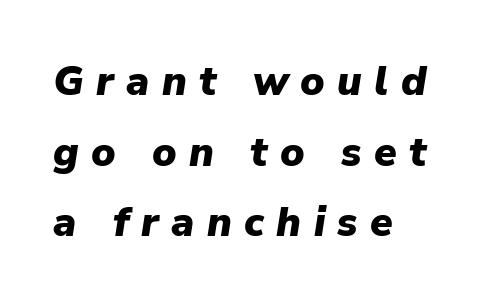
The image shows 41 px heavy type, italic (leaning right); set left-aligned, line spacing 1.72x, unusually wide letter spacing (+0.3 em), not underlined; low stroke contrast and a medium x-height.
